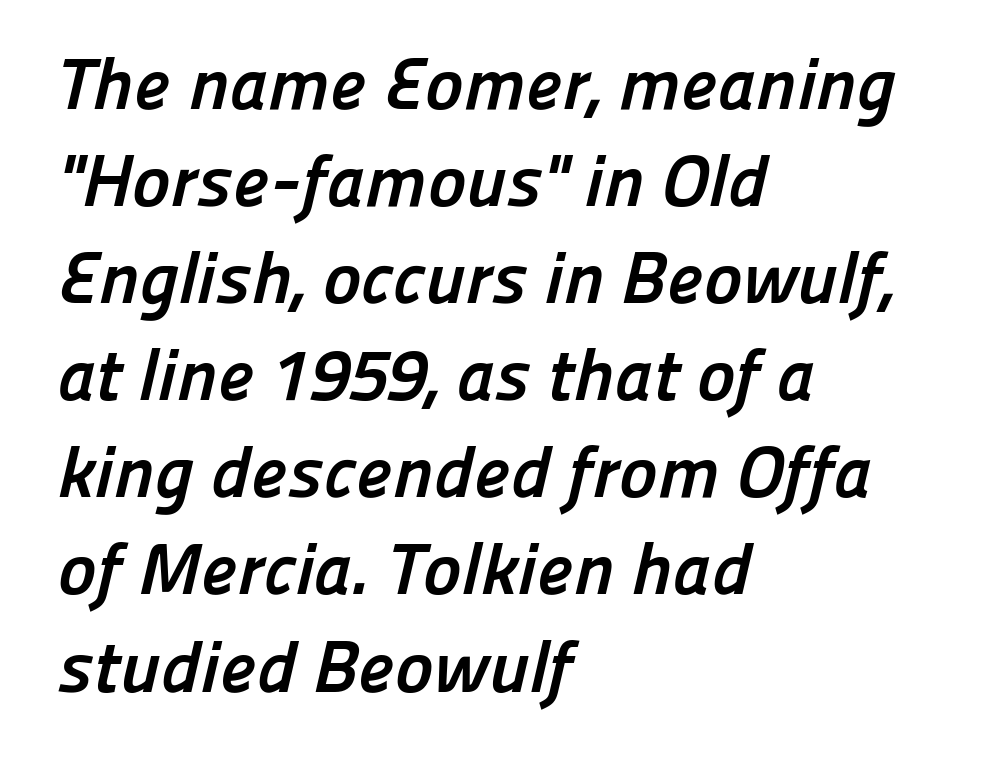
The image shows 73 px semibold sans-serif type; set left-aligned, normal line spacing (1.33x), normal letter spacing, not underlined; low stroke contrast and a medium x-height.
